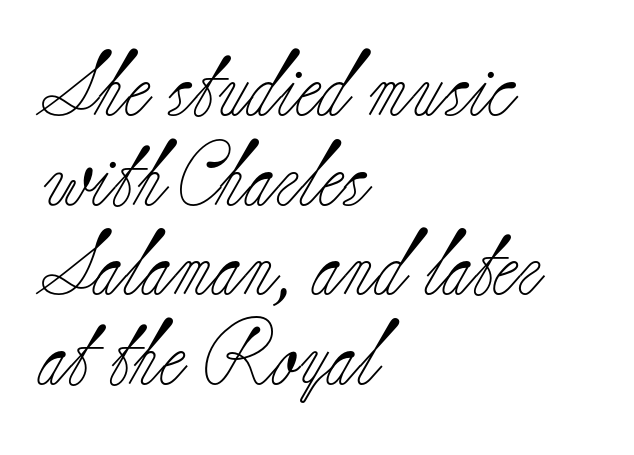
{"serif": "yes", "bold": "no", "weight": "light", "width": "normal", "stroke_contrast": "low", "x_height": "small", "monospaced": "no", "underline": "no", "align": "left", "line_spacing": "normal", "line_spacing_ratio": 1.38, "letter_spacing": "normal", "letter_spacing_em": 0.0, "glyph_px": 65}
